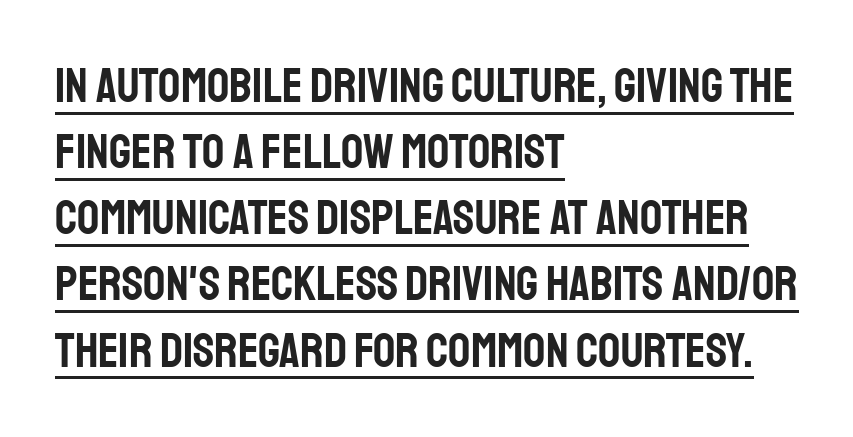
The image shows 49 px condensed sans-serif type, upright; set left-aligned, normal line spacing (1.35x), normal letter spacing, underlined; low stroke contrast and a large x-height.
